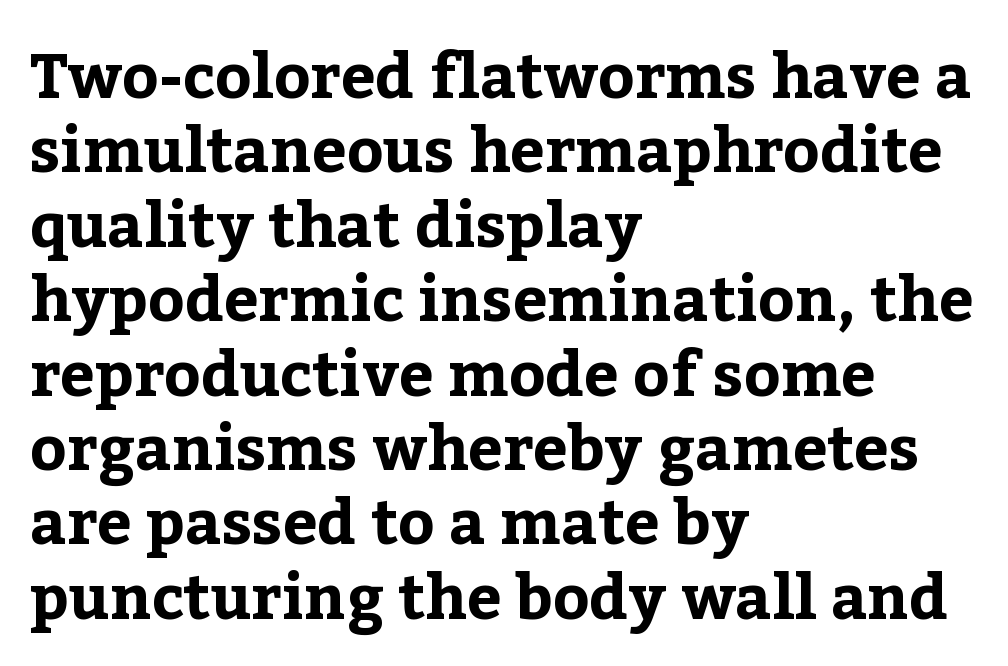
The image shows 62 px bold serif type, upright; set left-aligned, line spacing 1.2x, normal letter spacing, not underlined; low stroke contrast and a medium x-height.
